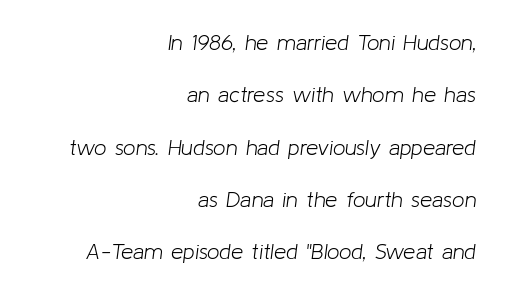
Q: Is the text bold? A: No.
Q: Is the text italic (slanted)? A: Yes, it leans right by about 8 degrees.
Q: Is the text underlined? A: No.
Q: How is the paragraph aligned? A: Right-aligned.
Q: Is the spacing between letters normal or unusually wide? A: Normal.
Q: Is the spacing between lines tight, normal or loose? A: Loose.
